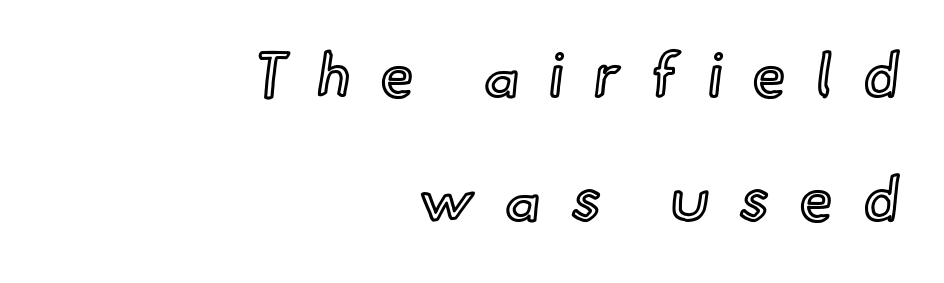
Q: Is the text italic (slanted)? A: Yes.
Q: Is the text underlined? A: No.
Q: How is the paragraph aligned? A: Right-aligned.
Q: Is the spacing between letters normal or unusually wide? A: Unusually wide.
Q: Is the spacing between lines tight, normal or loose? A: Loose.
Q: Width (condensed, normal, or wide)? A: Normal.
Q: x-height? A: Small.
Q: Monospaced? A: No.
